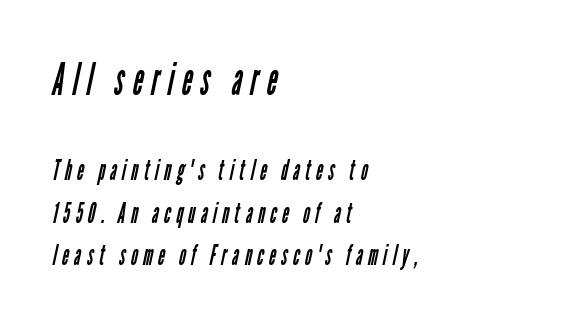
Weight: not bold — regular or lighter. Character size in the leading block exceeds that of the trailing block. Nobody drew a line under any word here. Leftover space on each line is placed entirely after the last word. Vertical spacing — default.
